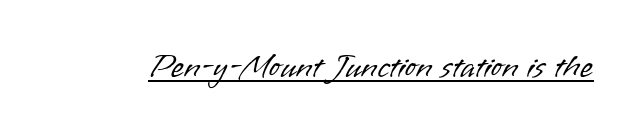
Vertical stems look standard width or narrower in stroke. Check where the strokes stop: nothing finishes them off — pure sans. The passage shown is typed in a proportional face where columns would drift. This sample carries an underscore along the baseline area.
